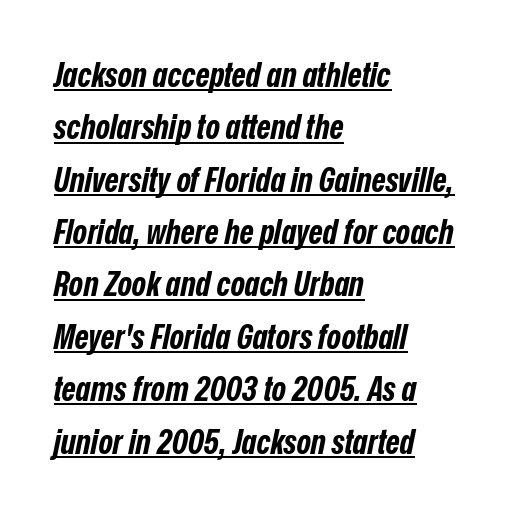
Q: Is the text bold? A: Yes.
Q: Is the text italic (slanted)? A: Yes, it leans right by about 12 degrees.
Q: Is the text underlined? A: Yes.
Q: How is the paragraph aligned? A: Left-aligned.
Q: Is the spacing between letters normal or unusually wide? A: Normal.
Q: Is the spacing between lines tight, normal or loose? A: Normal.
Q: Width (condensed, normal, or wide)? A: Condensed.
Q: Stroke contrast? A: Low.
Q: x-height? A: Medium.
Q: Monospaced? A: No.
